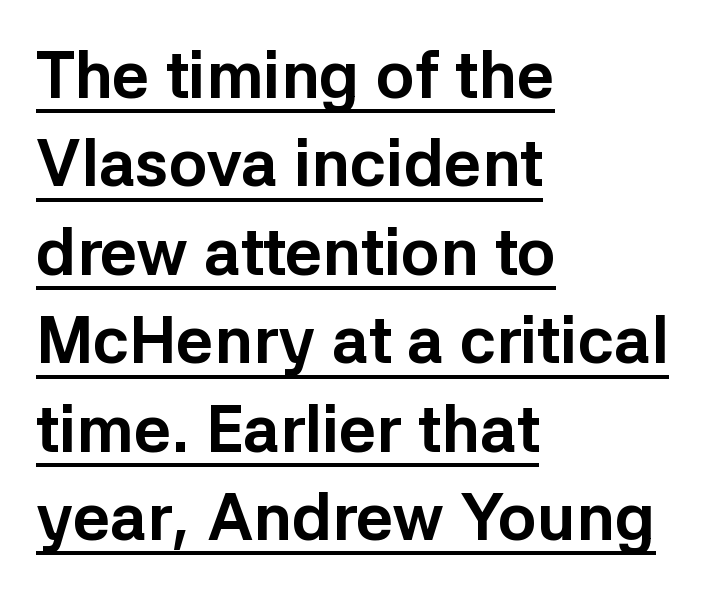
Does a line run under the words? Yes, clearly. Summary of weight: heavy, a full bold. Left-aligned paragraph, ragged on the right. Note: no serifs on the glyphs. A typesetter would call this proportional, since set widths differ per character. In terms of letterspacing, this is plain default setting.
